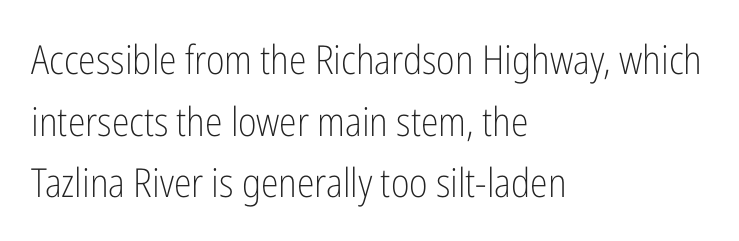
The image shows 40 px light, condensed sans-serif type, upright; set left-aligned, normal line spacing (1.54x), normal letter spacing, not underlined; low stroke contrast and a medium x-height.
